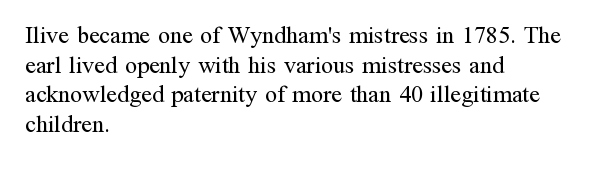
Q: Is the text bold? A: No.
Q: Is the text italic (slanted)? A: No, it is upright.
Q: Is the text underlined? A: No.
Q: How is the paragraph aligned? A: Left-aligned.
Q: Is the spacing between letters normal or unusually wide? A: Normal.
